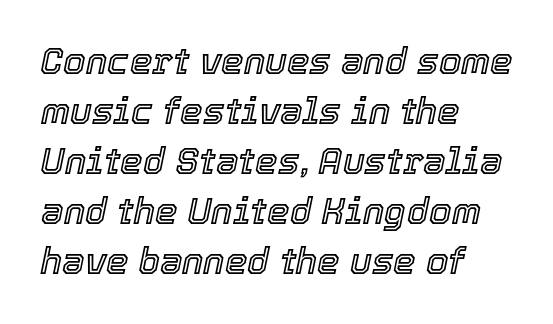
{"italic": "yes", "lean": "right", "slant_degrees": 12, "width": "normal", "x_height": "medium", "monospaced": "no", "underline": "no", "align": "left", "line_spacing": "normal", "line_spacing_ratio": 1.39, "letter_spacing": "normal", "letter_spacing_em": 0.0, "glyph_px": 36}
